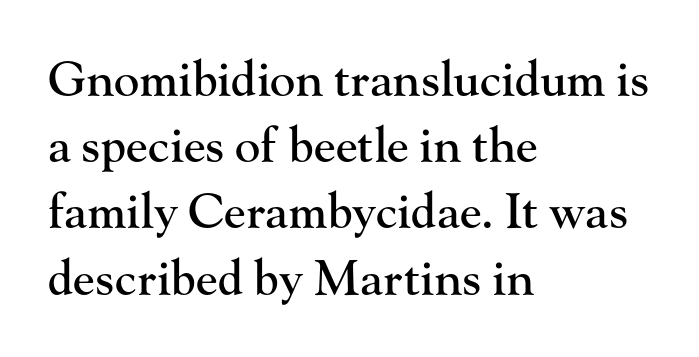
Where is the straight margin? On the left. Do the characters align in a grid? No, the font is proportional. Small tapered or slab feet sit at the stroke ends, so this counts as serif. Just letters on the line, the space beneath them empty.
